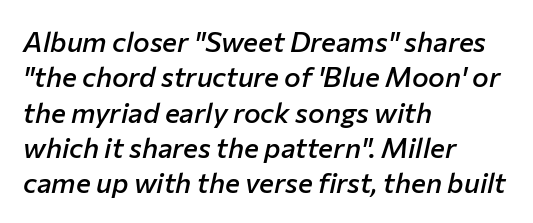
The image shows 28 px semibold type, italic (leaning right); set left-aligned, normal line spacing (1.26x), normal letter spacing, not underlined; low stroke contrast and a medium x-height.
